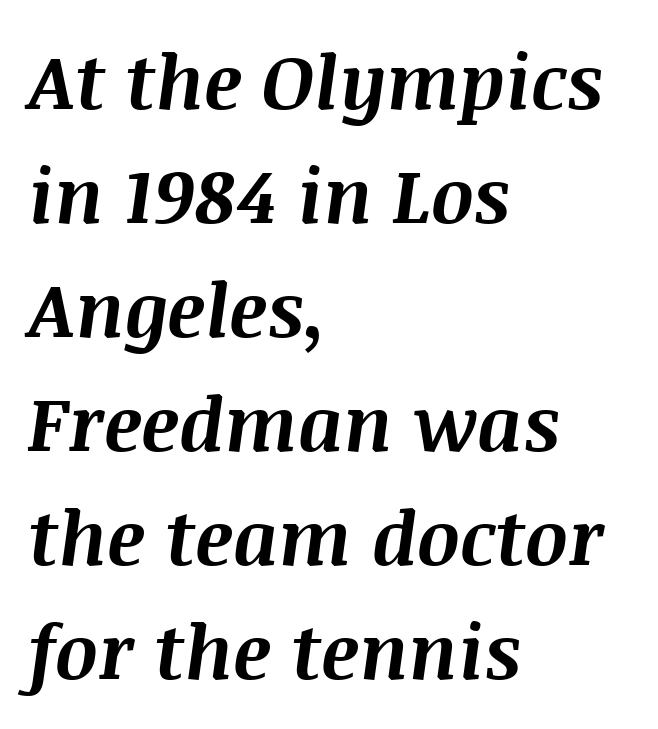
The image shows 75 px bold type, italic (leaning right); set left-aligned, normal line spacing (1.52x), normal letter spacing, not underlined; medium stroke contrast and a large x-height.
